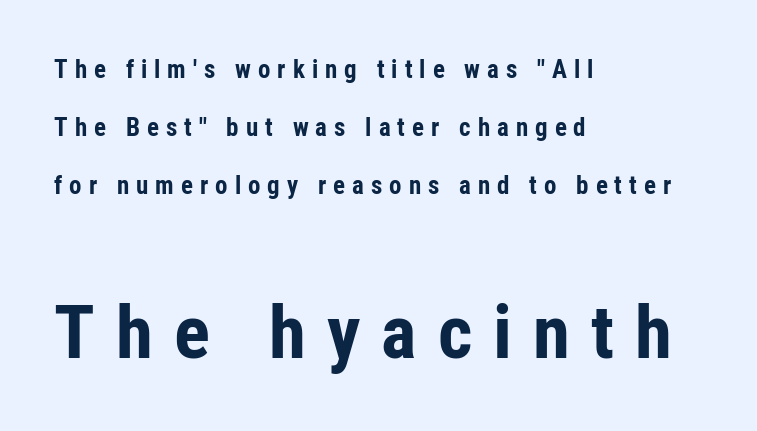
Bare-footed words on every line. The tracking reads as deliberately expanded to a designer's eye. Serif or sans? Sans — the stroke terminals are bare. Looks like regular typesetting: each glyph gets only the width it needs.
